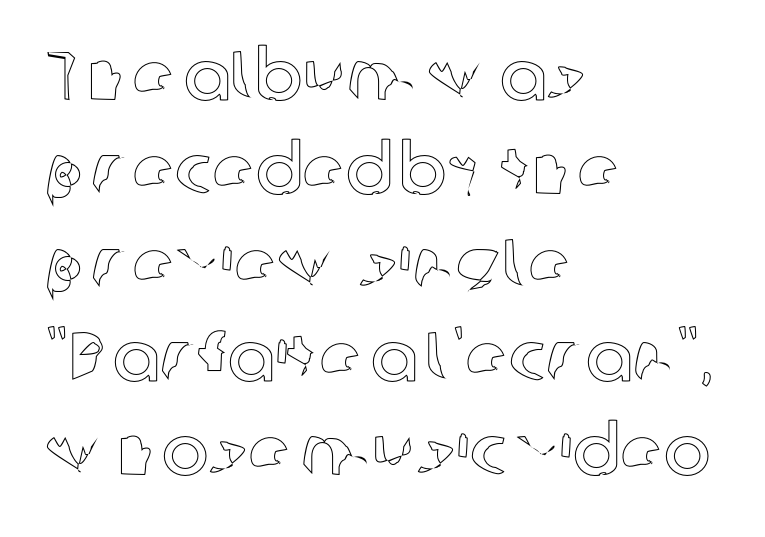
The image shows 70 px text type, upright; set left-aligned, normal line spacing (1.34x), normal letter spacing, not underlined; a medium x-height.
